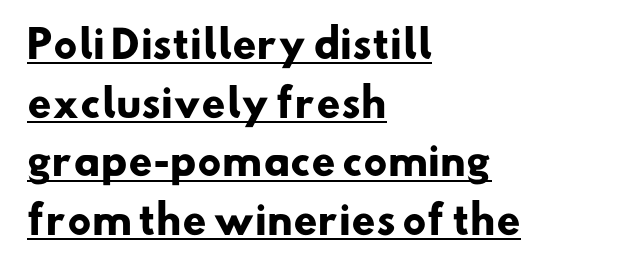
Q: Is the text bold? A: Yes.
Q: Is the typeface a serif or a sans-serif typeface? A: Sans-serif.
Q: Is the text underlined? A: Yes.
Q: How is the paragraph aligned? A: Left-aligned.
Q: Is the spacing between letters normal or unusually wide? A: Normal.
Q: Is the spacing between lines tight, normal or loose? A: Normal.
Q: Width (condensed, normal, or wide)? A: Normal.
Q: Stroke contrast? A: Low.
Q: x-height? A: Small.
Q: Monospaced? A: No.
